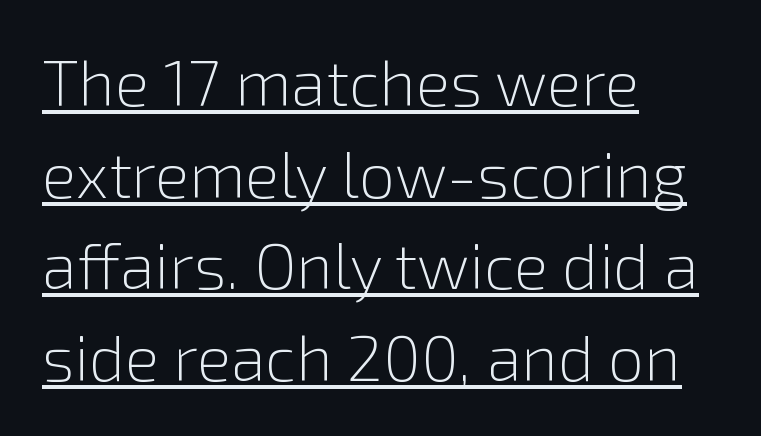
Emphasis is given by a line drawn under the lettering. You could not count columns in this text — the font is proportionally spaced. Italic: no, the glyphs are upright roman. The typeface has the unassuming heft of standard copy or less. These lines are set flush left with a ragged right edge.
